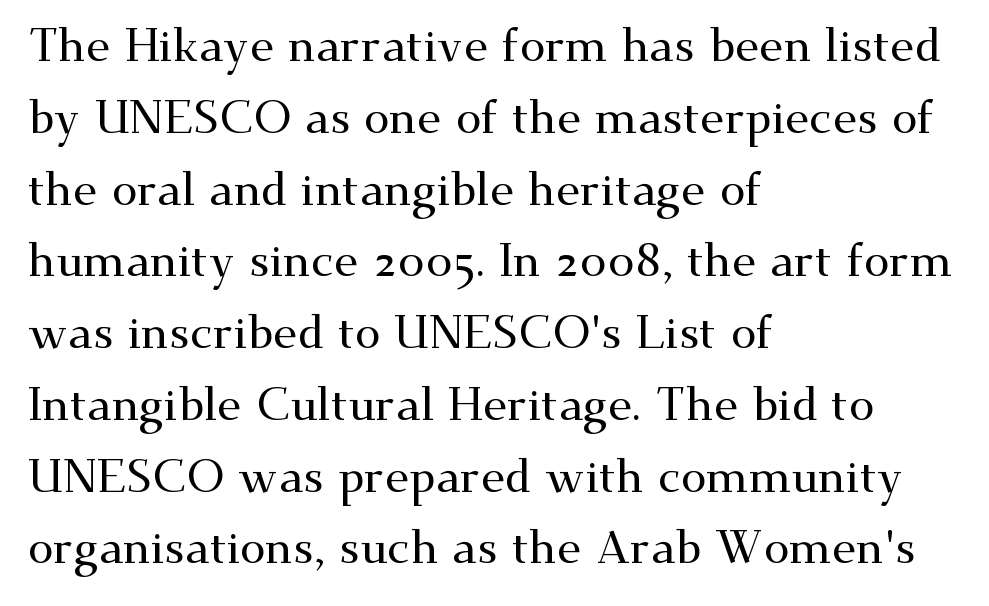
{"serif": "yes", "italic": "no", "width": "wide", "stroke_contrast": "medium", "x_height": "small", "monospaced": "no", "underline": "no", "align": "left", "line_spacing": "normal", "line_spacing_ratio": 1.56, "letter_spacing": "normal", "letter_spacing_em": 0.0, "glyph_px": 46}
